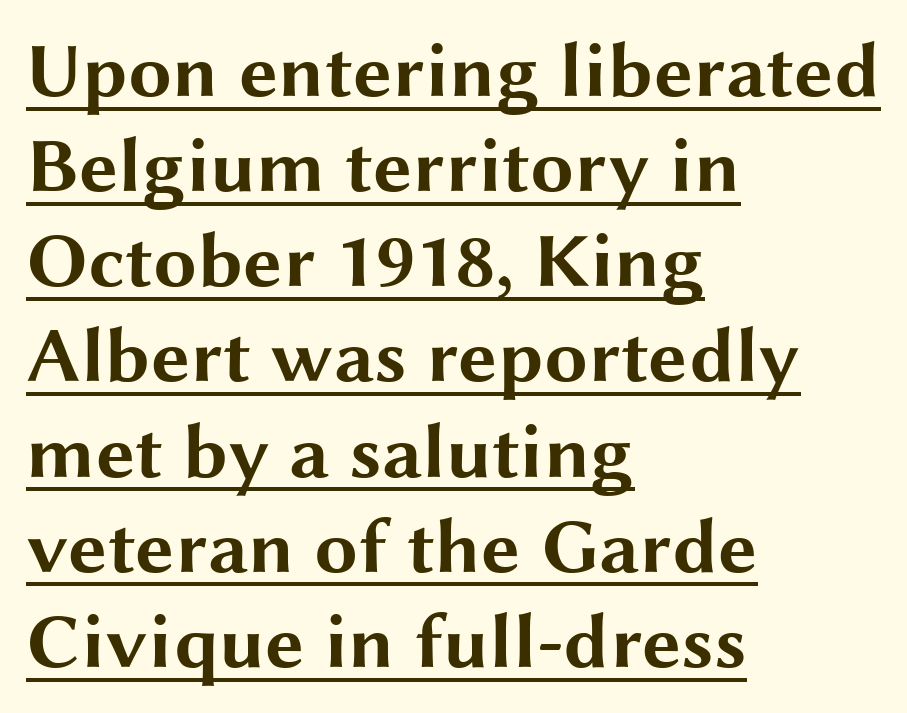
Notice how the stems are strictly vertical — no italics here. The tracking reads as untouched default to a designer's eye. Beneath each row of characters lies a ruled line. The strokes are fattened all the way to bold.
